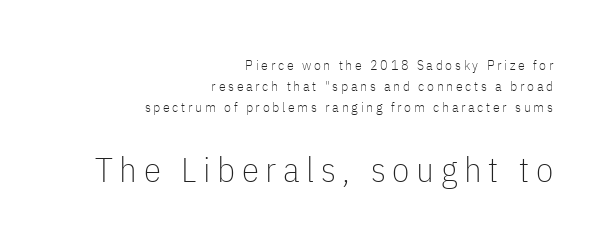
Q: Is the text bold? A: No.
Q: Is the text italic (slanted)? A: No, it is upright.
Q: Is the typeface a serif or a sans-serif typeface? A: Sans-serif.
Q: Is the text underlined? A: No.
Q: How is the paragraph aligned? A: Right-aligned.
Q: Is the spacing between lines tight, normal or loose? A: Normal.
Q: Which block of text is set in a larger size, the first (top) or the second (bottom)? A: The second (bottom) one.
Q: Width (condensed, normal, or wide)? A: Condensed.
Q: Stroke contrast? A: Low.
Q: x-height? A: Medium.
Q: Monospaced? A: No.
